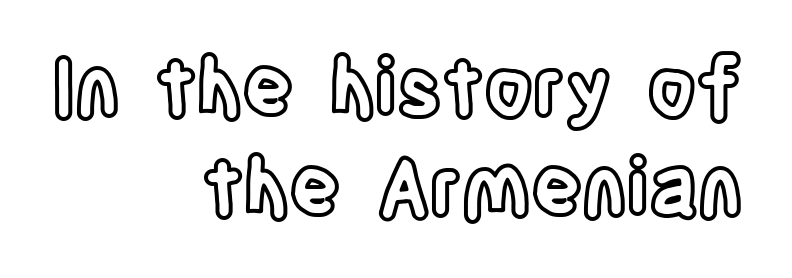
The rendering uses natural spacing where letterforms have individual widths. Characters follow at the spacing the type designer built in. The axis of the letterforms is exactly vertical. Horizontal bands of white between lines are of average thickness. Descenders are the only things crossing below the line.
